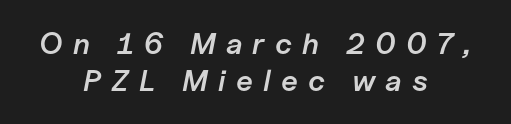
Q: Is the text bold? A: Semi-bold.
Q: Is the text italic (slanted)? A: Yes, it leans right by about 11 degrees.
Q: Is the text underlined? A: No.
Q: How is the paragraph aligned? A: Centered.
Q: Is the spacing between letters normal or unusually wide? A: Unusually wide.
Q: Width (condensed, normal, or wide)? A: Normal.
Q: Stroke contrast? A: Low.
Q: x-height? A: Medium.
Q: Monospaced? A: No.
